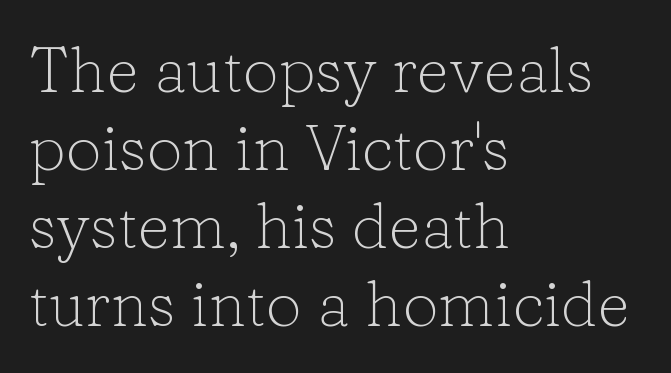
The image shows 64 px light serif type, upright; set left-aligned, line spacing 1.22x, normal letter spacing, not underlined; low stroke contrast and a medium x-height.
